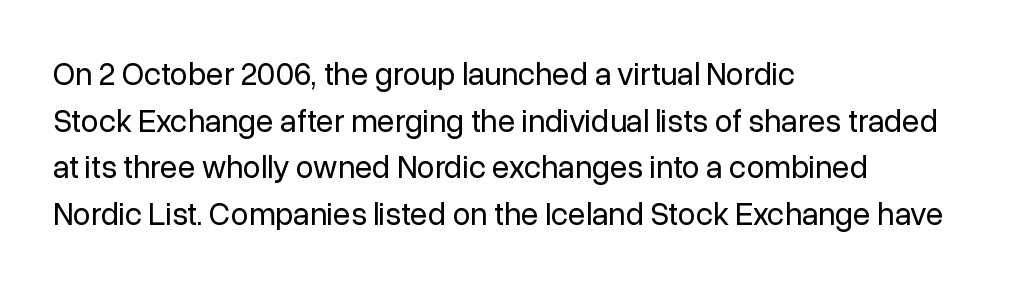
{"serif": "no", "italic": "no", "bold": "no", "weight": "regular", "width": "normal", "stroke_contrast": "low", "x_height": "medium", "monospaced": "no", "underline": "no", "align": "left", "line_spacing": "normal", "line_spacing_ratio": 1.46, "letter_spacing": "normal", "letter_spacing_em": 0.0, "glyph_px": 32}
